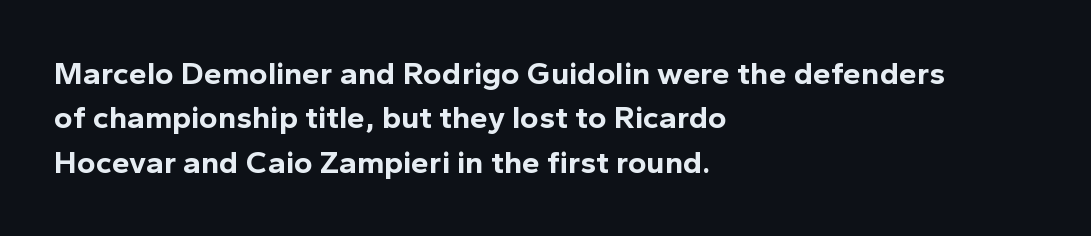
Do the letters lean? They stand straight. Underlining? Definitely not there. Baseline-to-baseline distance is the conventional proportion of letter height. This rendering employs a face without finishing strokes, i.e., a sans-serif.
